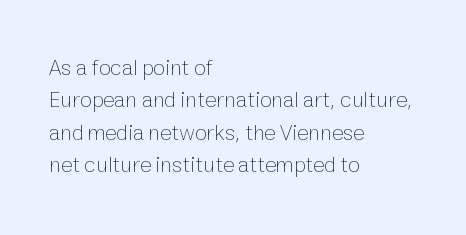
The image shows 22 px text type, upright; set left-aligned, normal line spacing (1.47x), normal letter spacing, not underlined.
